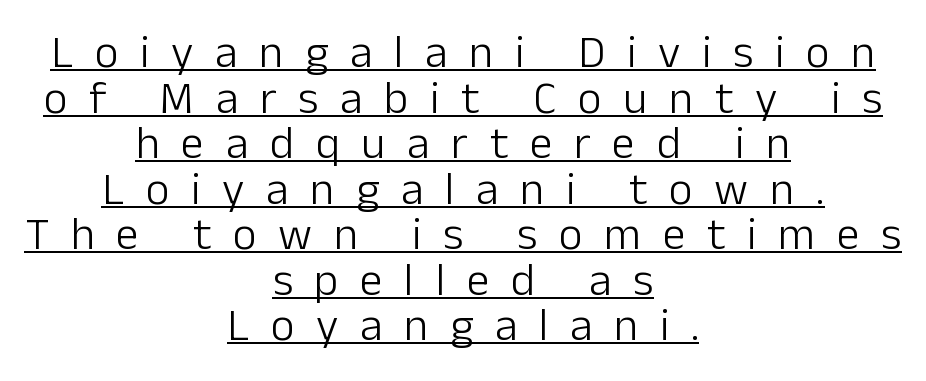
{"serif": "no", "italic": "no", "bold": "no", "weight": "light", "width": "normal", "stroke_contrast": "low", "x_height": "medium", "monospaced": "no", "underline": "yes", "align": "center", "line_spacing": "tight", "line_spacing_ratio": 0.99, "letter_spacing": "wide", "letter_spacing_em": 0.47, "glyph_px": 46}
